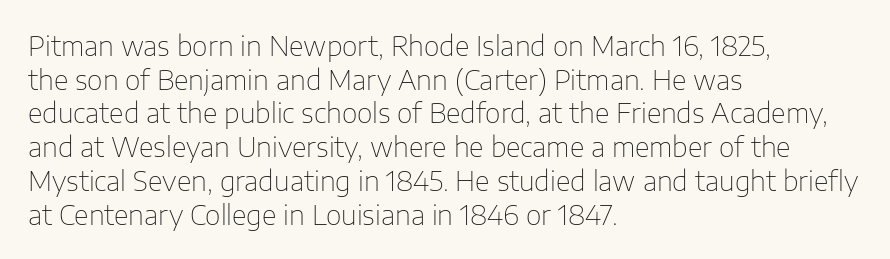
The image shows 27 px text type, upright; set left-aligned, normal line spacing (1.25x), normal letter spacing, not underlined.
